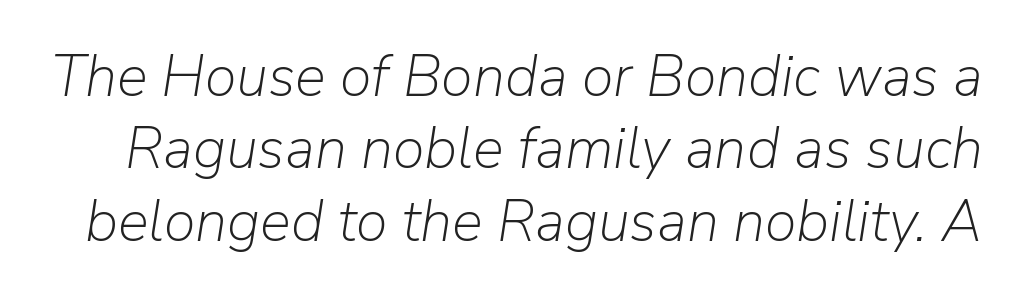
{"italic": "yes", "lean": "right", "slant_degrees": 9, "bold": "no", "weight": "light", "width": "normal", "stroke_contrast": "low", "x_height": "medium", "monospaced": "no", "underline": "no", "line_spacing": "normal", "line_spacing_ratio": 1.25, "letter_spacing": "normal", "letter_spacing_em": 0.0, "glyph_px": 58}
